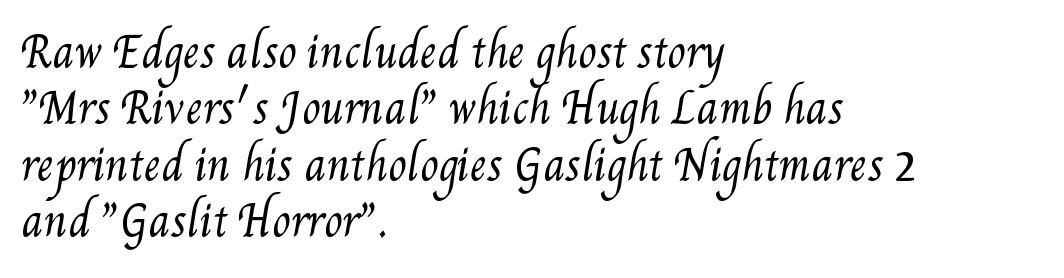
Q: Is the text bold? A: No.
Q: Is the text underlined? A: No.
Q: How is the paragraph aligned? A: Left-aligned.
Q: Is the spacing between letters normal or unusually wide? A: Normal.
Q: Is the spacing between lines tight, normal or loose? A: Normal.
Q: Width (condensed, normal, or wide)? A: Condensed.
Q: Stroke contrast? A: Medium.
Q: x-height? A: Small.
Q: Monospaced? A: No.
